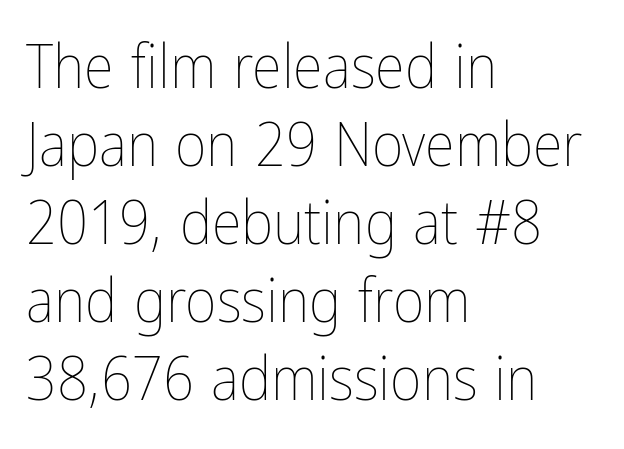
The image shows 61 px thin, condensed type, upright; set left-aligned, normal line spacing (1.28x), normal letter spacing, not underlined; low stroke contrast and a medium x-height.
